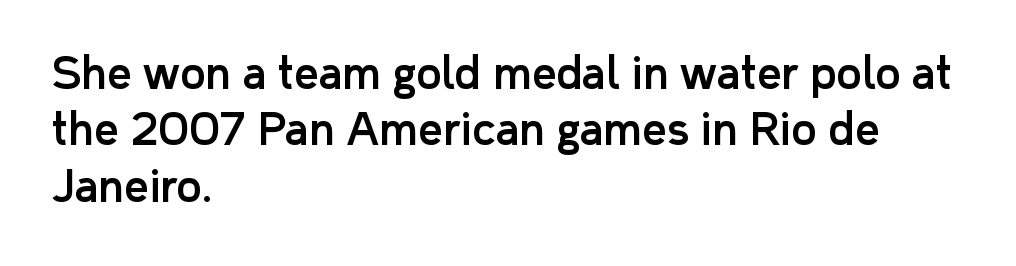
{"serif": "no", "italic": "no", "width": "normal", "stroke_contrast": "low", "x_height": "medium", "monospaced": "no", "underline": "no", "align": "left", "line_spacing": "normal", "line_spacing_ratio": 1.31, "letter_spacing": "normal", "letter_spacing_em": 0.0, "glyph_px": 43}
